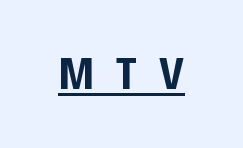
{"serif": "no", "italic": "no", "bold": "yes", "weight": "bold", "width": "condensed", "stroke_contrast": "low", "x_height": "large", "monospaced": "no", "underline": "yes", "letter_spacing": "wide", "letter_spacing_em": 0.49, "glyph_px": 46}
